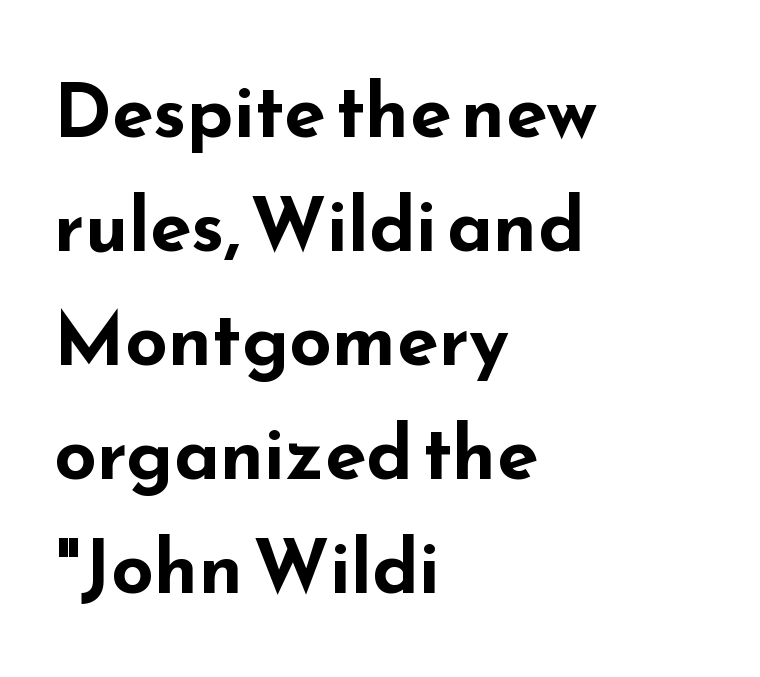
The image shows 75 px bold, wide sans-serif type, upright; set left-aligned, normal line spacing (1.52x), normal letter spacing, not underlined; low stroke contrast and a small x-height.
